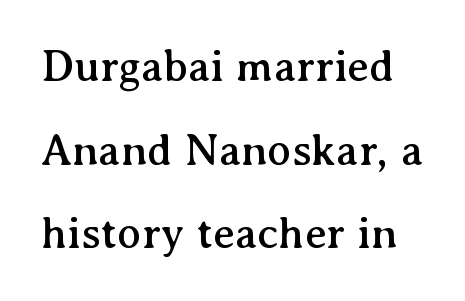
The image shows 45 px serif type, upright; set line spacing 1.86x, normal letter spacing, not underlined; medium stroke contrast and a medium x-height.
